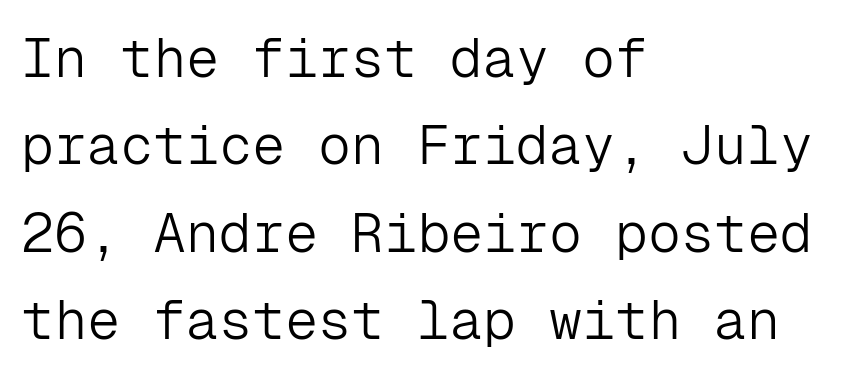
The image shows 55 px light sans-serif type, upright, monospaced; set left-aligned, normal line spacing (1.59x), normal letter spacing, not underlined; low stroke contrast and a medium x-height.
